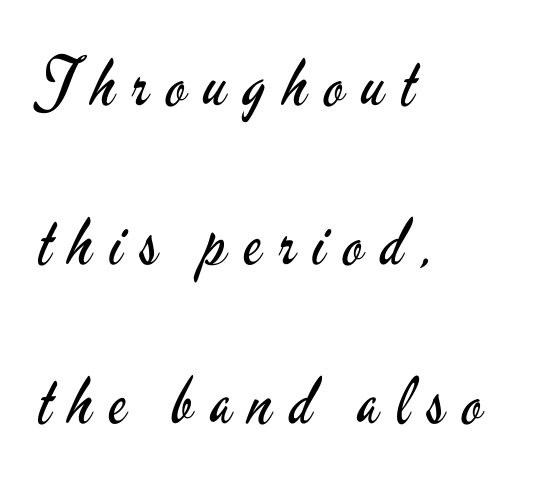
The image shows 65 px regular-weight, condensed sans-serif type; set left-aligned, loose line spacing (2.45x), unusually wide letter spacing (+0.27 em), not underlined; low stroke contrast and a small x-height.
